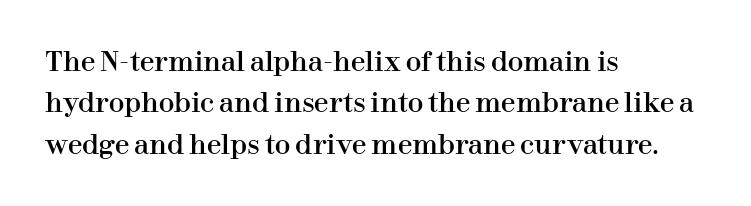
Honestly, there is no underline to notice here at all. Nothing unusual about the tracking: characters are spaced as the font intends. These lines stack with their left ends in a neat column. Posture: vertical. Normally led — the rows are evenly, conventionally spaced.
